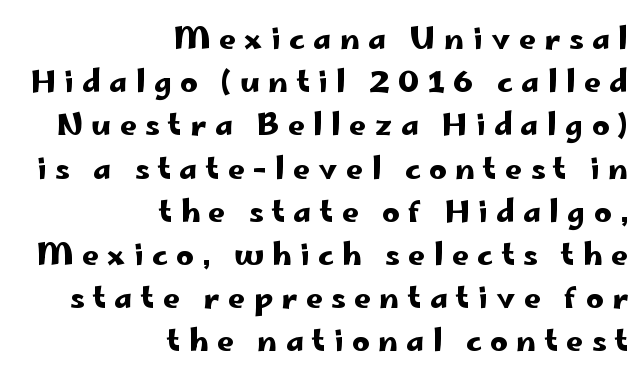
Grotesque or geometric, the face here clearly has no serifs. Caption: expanded tracking, letters set apart. The text block is weighted toward the right margin, trailing off unevenly leftward. The glyphs are unaccompanied by any horizontal stroke below them. Baseline-to-baseline distance is the conventional proportion of letter height.
